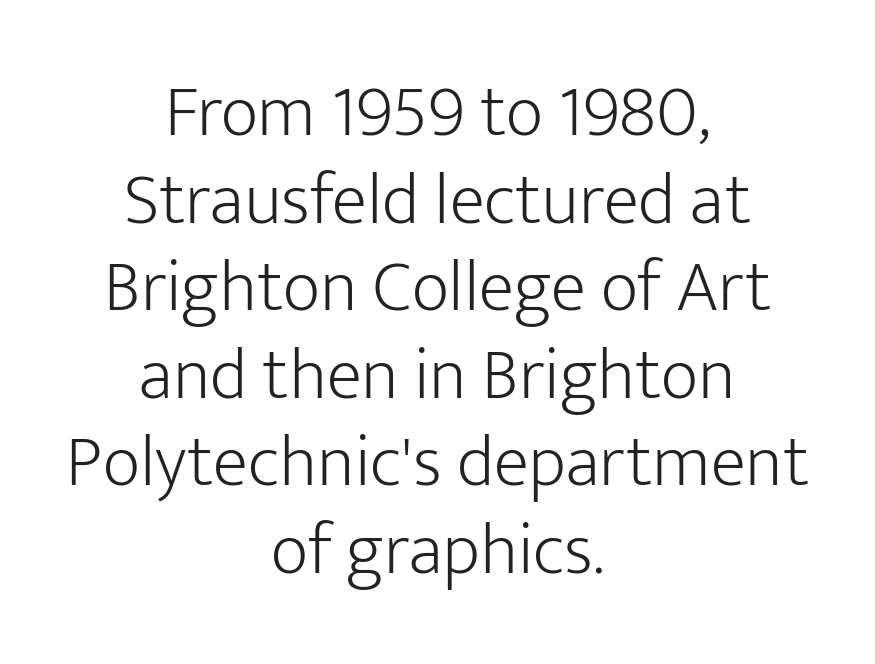
Q: Is the text bold? A: No.
Q: Is the text italic (slanted)? A: No, it is upright.
Q: Is the typeface a serif or a sans-serif typeface? A: Sans-serif.
Q: Is the text underlined? A: No.
Q: How is the paragraph aligned? A: Centered.
Q: Is the spacing between letters normal or unusually wide? A: Normal.
Q: Width (condensed, normal, or wide)? A: Normal.
Q: Stroke contrast? A: Low.
Q: x-height? A: Medium.
Q: Monospaced? A: No.
